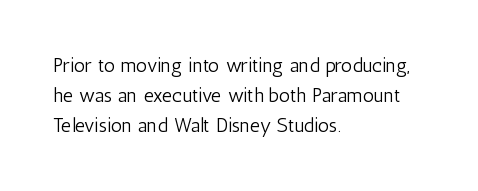
Rule under the text: the space is simply empty. Upright lettering throughout. This rendering leaves character spacing at its baseline value. If you drew a ruler down the left edge, every line would touch it. Is there much room between lines? A standard amount, neither cramped nor airy. This reads as an unemphasized weight, regular at the heaviest.
